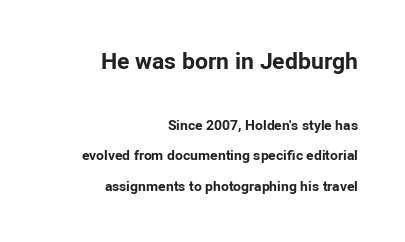
Is the type bold? Yes — the strokes are clearly thick and heavy. Between one letter and the next there's only the usual sliver of space. The letters stand straight up with perfectly vertical stems. The foot of each line stays bare and open. The text block is weighted toward the right margin, trailing off unevenly leftward.
